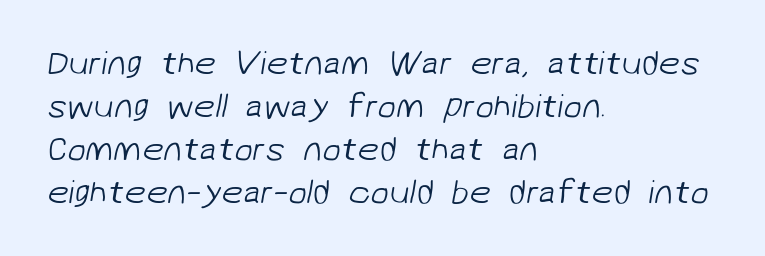
{"serif": "no", "bold": "no", "weight": "light", "width": "normal", "stroke_contrast": "low", "x_height": "medium", "monospaced": "no", "underline": "no", "align": "left", "line_spacing": "normal", "line_spacing_ratio": 1.26, "letter_spacing": "normal", "letter_spacing_em": 0.0, "glyph_px": 34}
